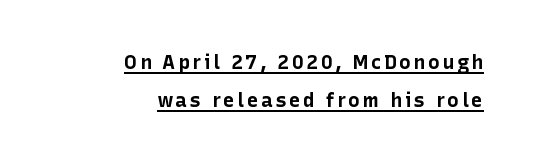
Style check: upright. The typesetter chose a ragged-left arrangement here. Set as a true bold cut, around the 700 mark. Underlining? Definitely there.
